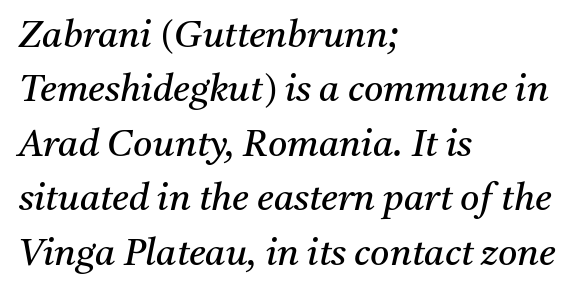
{"serif": "yes", "italic": "yes", "lean": "right", "slant_degrees": 11, "bold": "no", "weight": "regular", "width": "normal", "stroke_contrast": "medium", "x_height": "medium", "monospaced": "no", "underline": "no", "align": "left", "line_spacing": "normal", "line_spacing_ratio": 1.47, "letter_spacing": "normal", "letter_spacing_em": 0.0, "glyph_px": 37}
